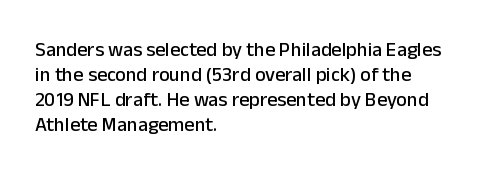
The space between consecutive lines is moderate. The area under the type is left untouched. The letters sit at their default tracking, neither squeezed nor spread. If you drew a line through each stem, it would be perfectly vertical. This rendering uses left alignment, leaving the right contour irregular.
